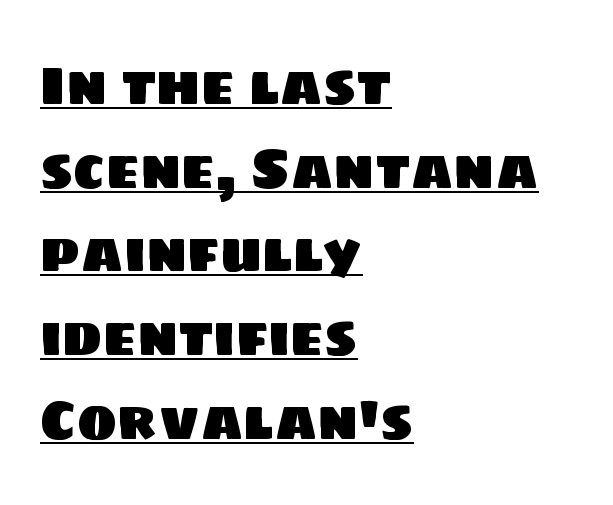
The image shows 54 px sans-serif type; set left-aligned, normal line spacing (1.55x), normal letter spacing, underlined; low stroke contrast and a large x-height.
